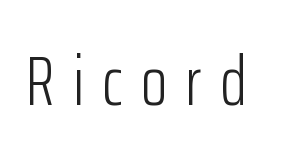
Plain, unruled lines of type. Caption: expanded tracking, letters set apart. This is sans-serif lettering, the kind often seen on screens and signage. Proportional: the letters do not fall into vertical columns. A light-to-regular cut is what we see here.
